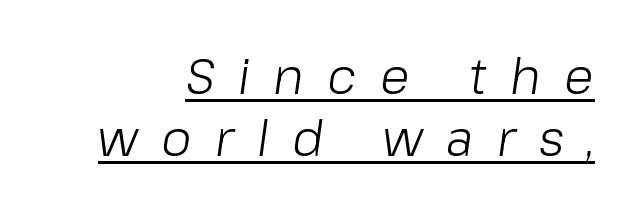
The sample's only ornament is a line tracing under the words. Does the lettering tilt? It does — this is italic. Is this a fixed-width face? No — the glyphs have proportional, varying widths. Compared with typical body copy, the letter spacing here is much looser.
